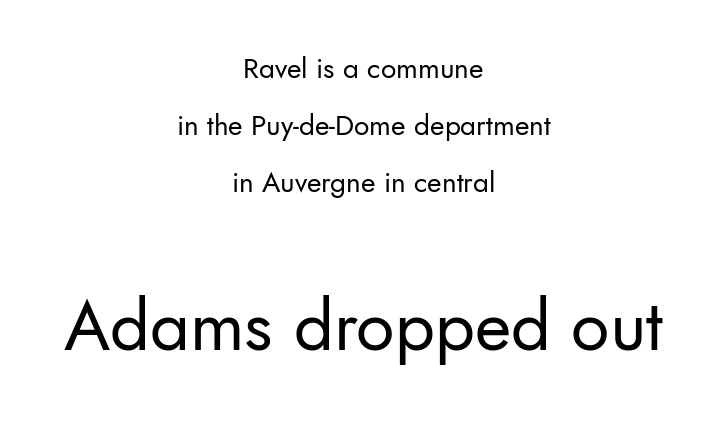
Q: Is the text bold? A: No.
Q: Is the text italic (slanted)? A: No, it is upright.
Q: Is the typeface a serif or a sans-serif typeface? A: Sans-serif.
Q: Is the text underlined? A: No.
Q: How is the paragraph aligned? A: Centered.
Q: Is the spacing between letters normal or unusually wide? A: Normal.
Q: Is the spacing between lines tight, normal or loose? A: Loose.
Q: Which block of text is set in a larger size, the first (top) or the second (bottom)? A: The second (bottom) one.
Q: Width (condensed, normal, or wide)? A: Normal.
Q: Stroke contrast? A: Low.
Q: x-height? A: Small.
Q: Monospaced? A: No.
